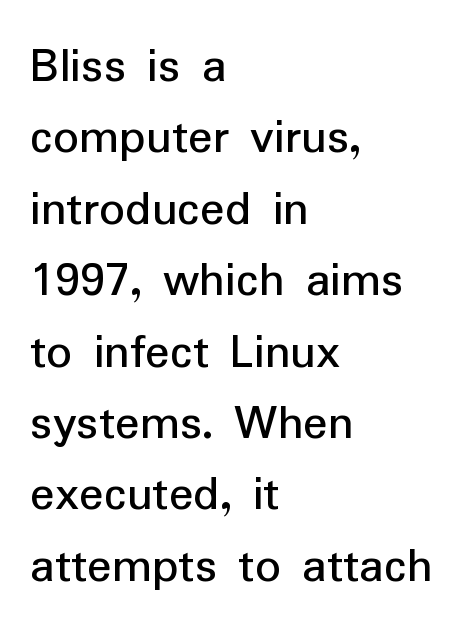
Q: Is the text italic (slanted)? A: No, it is upright.
Q: Is the typeface a serif or a sans-serif typeface? A: Sans-serif.
Q: Is the text underlined? A: No.
Q: How is the paragraph aligned? A: Left-aligned.
Q: Is the spacing between letters normal or unusually wide? A: Normal.
Q: Is the spacing between lines tight, normal or loose? A: Normal.
Q: Width (condensed, normal, or wide)? A: Normal.
Q: Stroke contrast? A: Low.
Q: x-height? A: Medium.
Q: Monospaced? A: No.
